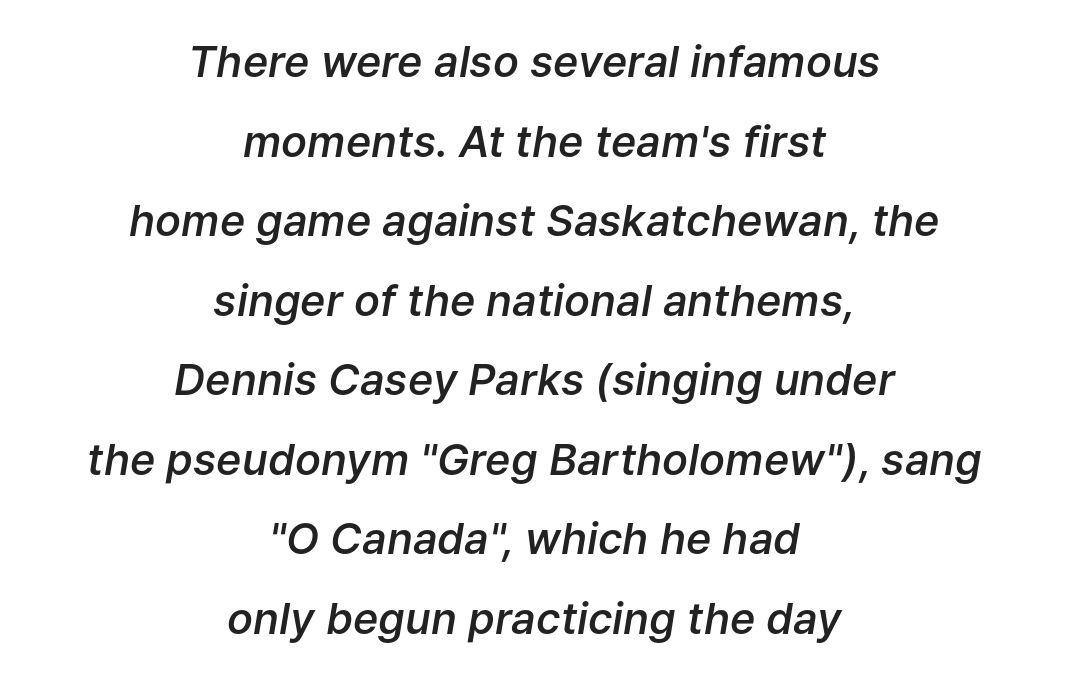
{"italic": "yes", "lean": "right", "slant_degrees": 9, "bold": "semi", "weight": "semibold", "width": "normal", "stroke_contrast": "low", "x_height": "medium", "monospaced": "no", "underline": "no", "align": "center", "line_spacing_ratio": 1.85, "letter_spacing": "normal", "letter_spacing_em": 0.0, "glyph_px": 43}
